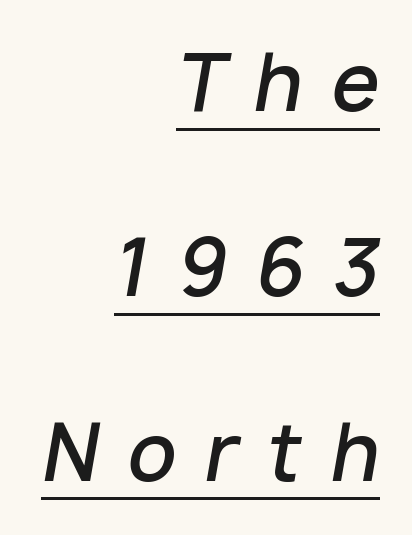
The image shows 77 px semibold type, italic (leaning right); set right-aligned, loose line spacing (2.4x), unusually wide letter spacing (+0.37 em), underlined; low stroke contrast and a medium x-height.
